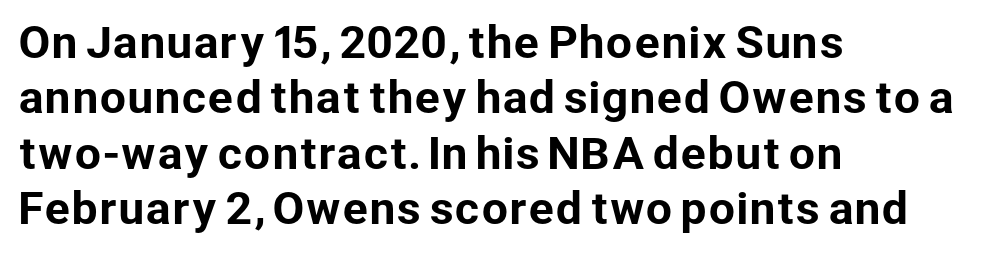
Nothing unusual about the tracking: characters are spaced as the font intends. Bare-footed words on every line. I'd call this a sans setting — the letters go barefoot. Left-aligned paragraph, ragged on the right. The lines sit at an ordinary, default distance from one another.
